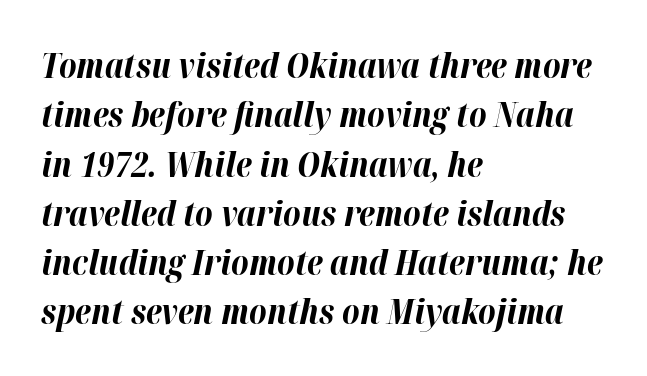
Q: Is the text bold? A: Yes.
Q: Is the text italic (slanted)? A: Yes, it leans right by about 12 degrees.
Q: Is the text underlined? A: No.
Q: How is the paragraph aligned? A: Left-aligned.
Q: Is the spacing between letters normal or unusually wide? A: Normal.
Q: Is the spacing between lines tight, normal or loose? A: Normal.
Q: Width (condensed, normal, or wide)? A: Normal.
Q: Stroke contrast? A: High.
Q: x-height? A: Medium.
Q: Monospaced? A: No.
